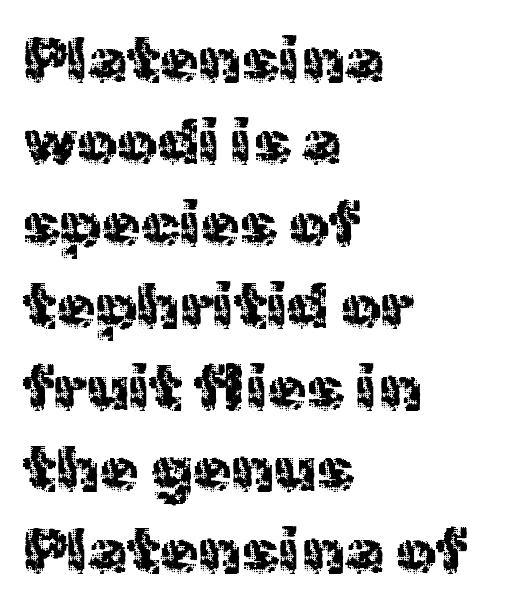
The rag falls on the right side of this text block. This reads as an unemphasized weight, regular at the heaviest. Descenders hang freely into open space. Character widths vary here, with narrow letters taking less room than wide ones. Check where the strokes stop: nothing finishes them off — pure sans. The lettering stays uniformly vertical, giving the passage a roman look.
